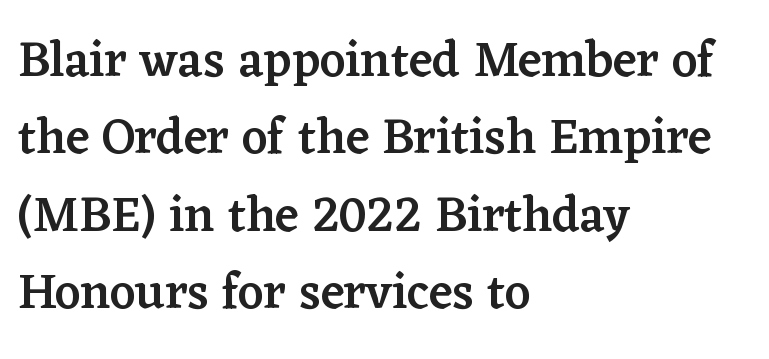
The image shows 50 px semibold serif type, upright; set left-aligned, normal line spacing (1.55x), normal letter spacing, not underlined; low stroke contrast and a medium x-height.
